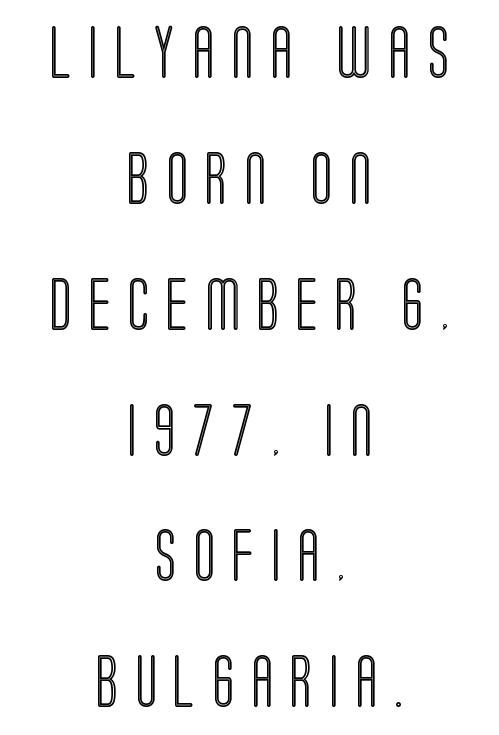
{"italic": "no", "width": "condensed", "x_height": "large", "monospaced": "no", "underline": "no", "align": "center", "line_spacing": "loose", "line_spacing_ratio": 2.42, "letter_spacing": "wide", "letter_spacing_em": 0.32, "glyph_px": 52}
